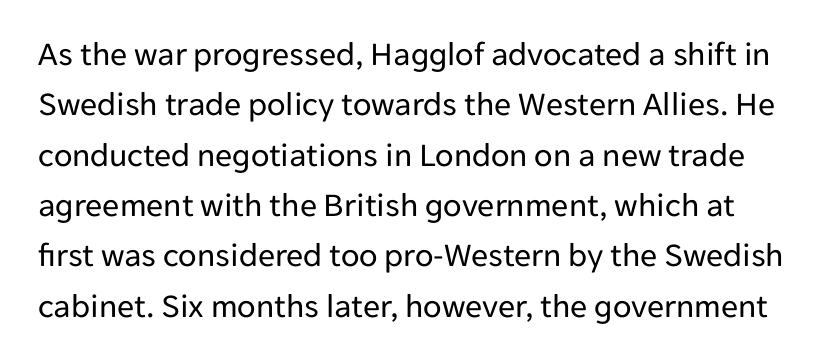
The image shows 34 px regular-weight sans-serif type, upright; set normal line spacing (1.48x), normal letter spacing, not underlined; low stroke contrast and a medium x-height.
